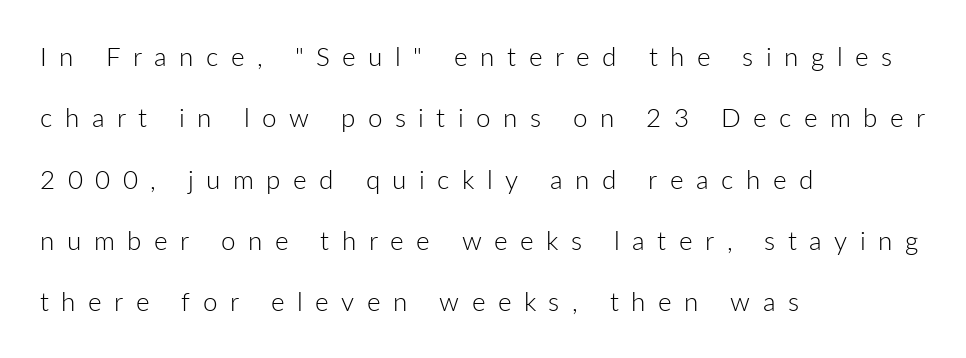
{"italic": "no", "bold": "no", "underline": "no", "align": "left", "line_spacing": "loose", "line_spacing_ratio": 2.36, "letter_spacing": "wide", "letter_spacing_em": 0.48, "glyph_px": 26}
